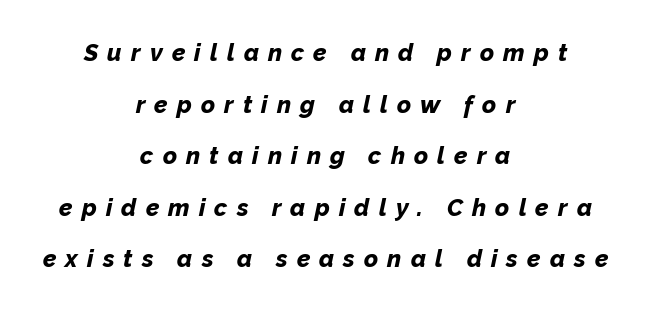
The passage shown stacks its lines with a broad gap. Teacher's note: observe the equal gaps on both sides — that is centered alignment. The passage shown leans; its letterforms are oblique. Unmarked baselines from the first word to the last.
